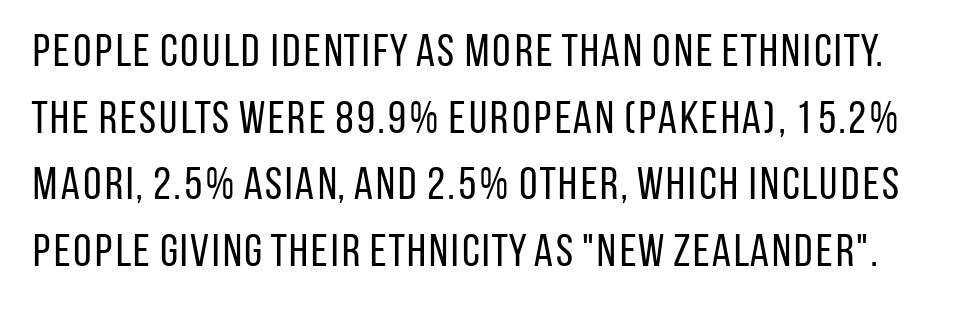
Unlike a traditional serif, this face leaves its strokes unadorned. The rendering uses natural spacing where letterforms have individual widths. Is the letter spacing exaggerated? No — it looks like the ordinary default. Rendered with straight, roman letterforms. Horizontal bands of white between lines are of average thickness.
